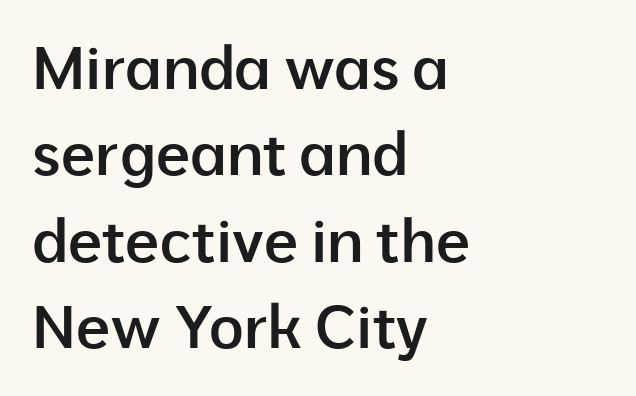
The passage shown is typed in a proportional face where columns would drift. Baseline-to-baseline distance is the conventional proportion of letter height. Look at the bottom of the vertical strokes: they stop flat, with no serifs. Weight: semibold (demi). Observe the ordinary spacing: letters are neighbours, not strangers.
